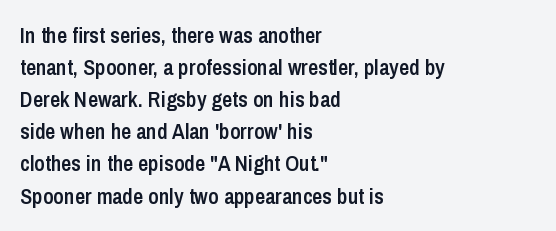
{"italic": "no", "bold": "semi", "underline": "no", "align": "left", "line_spacing": "normal", "line_spacing_ratio": 1.46, "letter_spacing": "normal", "letter_spacing_em": 0.0, "glyph_px": 22}
